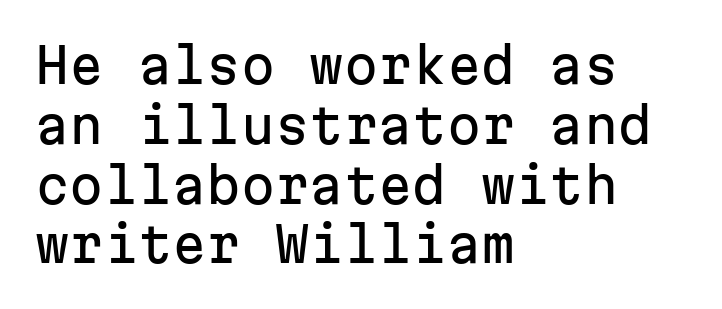
{"serif": "no", "italic": "no", "width": "normal", "stroke_contrast": "low", "x_height": "medium", "monospaced": "yes", "underline": "no", "align": "left", "line_spacing_ratio": 1.22, "letter_spacing": "normal", "letter_spacing_em": 0.0, "glyph_px": 49}
